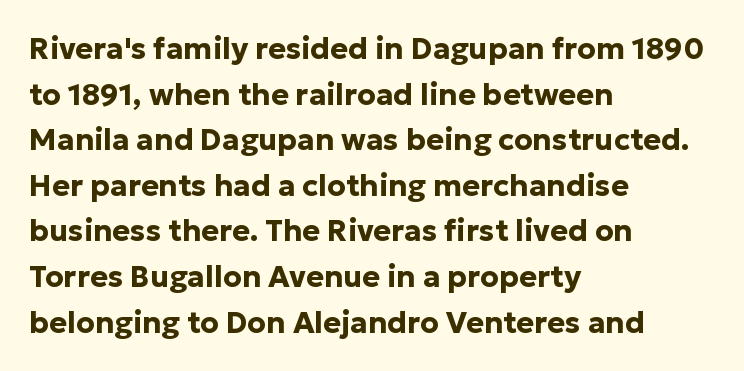
{"serif": "no", "italic": "no", "bold": "yes", "weight": "bold", "width": "normal", "stroke_contrast": "low", "x_height": "medium", "monospaced": "no", "underline": "no", "align": "left", "line_spacing": "normal", "line_spacing_ratio": 1.52, "letter_spacing": "normal", "letter_spacing_em": 0.0, "glyph_px": 30}
